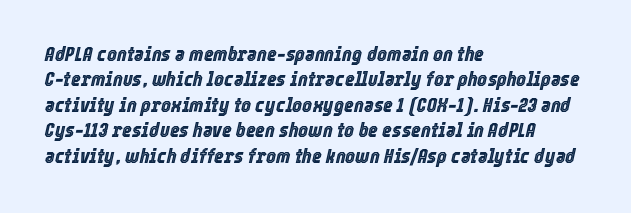
The image shows 21 px text type, italic (leaning right); set left-aligned, line spacing 1.21x, normal letter spacing, not underlined.
